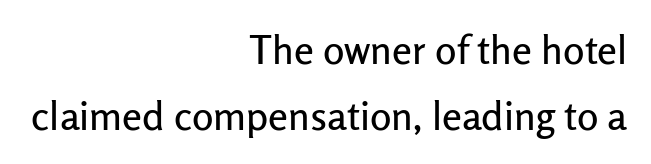
In CSS terms this would be text-align: right. Evenly set lines give the paragraph a standard silhouette. A sans-serif font was chosen for this passage. The font's upright variant was chosen for this text. Looks like regular typesetting: each glyph gets only the width it needs. The space directly below the letters is spotless.
